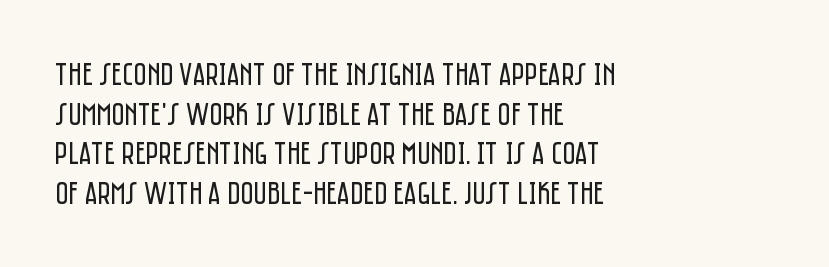
Q: Is the text bold? A: No.
Q: Is the text italic (slanted)? A: No, it is upright.
Q: Is the typeface a serif or a sans-serif typeface? A: Sans-serif.
Q: Is the text underlined? A: No.
Q: How is the paragraph aligned? A: Left-aligned.
Q: Is the spacing between letters normal or unusually wide? A: Normal.
Q: Width (condensed, normal, or wide)? A: Condensed.
Q: Stroke contrast? A: Low.
Q: x-height? A: Large.
Q: Monospaced? A: No.
